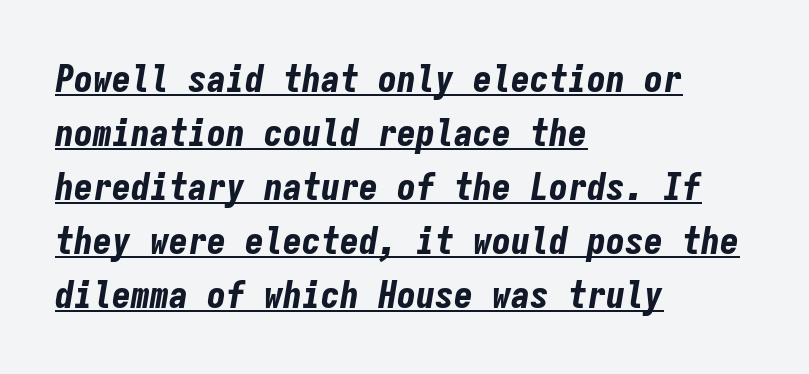
The image shows 38 px bold, condensed type, italic (leaning right), monospaced; set left-aligned, normal line spacing (1.42x), normal letter spacing, underlined; low stroke contrast and a medium x-height.
